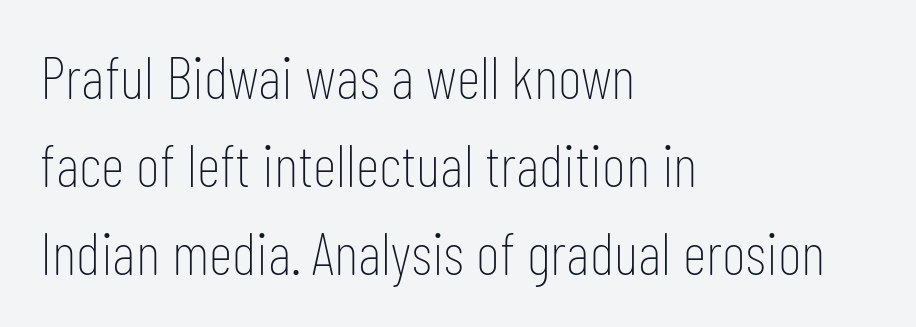
Q: Is the text bold? A: No.
Q: Is the text italic (slanted)? A: No, it is upright.
Q: Is the typeface a serif or a sans-serif typeface? A: Sans-serif.
Q: Is the text underlined? A: No.
Q: How is the paragraph aligned? A: Left-aligned.
Q: Is the spacing between letters normal or unusually wide? A: Normal.
Q: Is the spacing between lines tight, normal or loose? A: Normal.
Q: Width (condensed, normal, or wide)? A: Condensed.
Q: Stroke contrast? A: Low.
Q: x-height? A: Medium.
Q: Monospaced? A: No.
